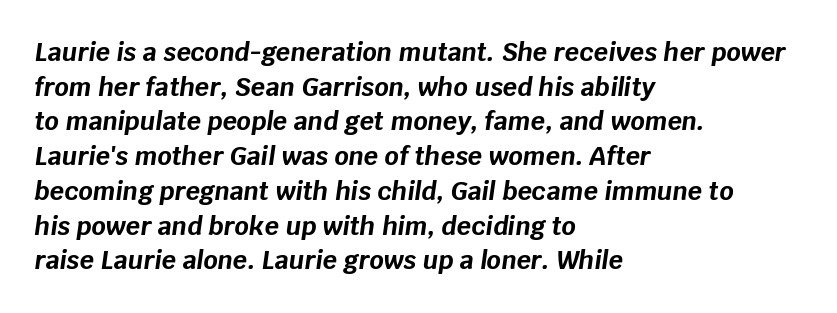
The passage shown is emphatically bold. Does the lettering tilt? It does — this is italic. Regular leading. Decoration check: the copy has no underline. Spacing between characters is what you'd get straight out of the box.
